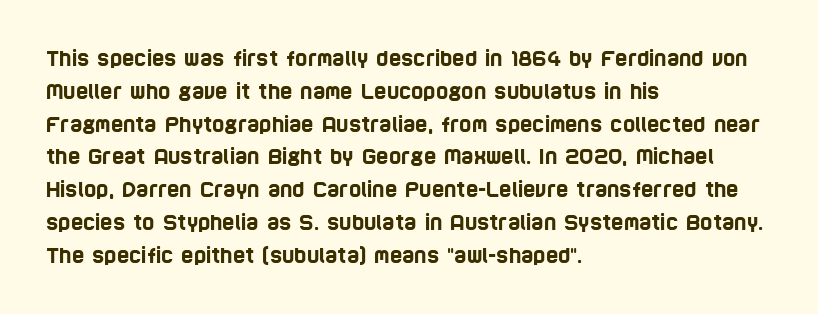
{"underline": "no", "align": "left", "line_spacing": "normal", "line_spacing_ratio": 1.56, "letter_spacing": "normal", "letter_spacing_em": 0.0, "glyph_px": 21}
